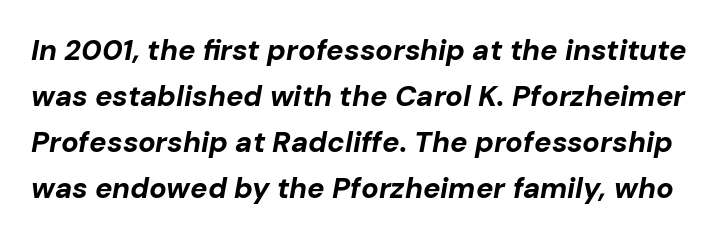
An italicized treatment has been applied to the whole sample. A dark, heavy texture on the line: the type is bold. Successive baselines arrive at the customary interval. The passage shown is not underscored anywhere. Looks like regular typesetting: each glyph gets only the width it needs.
